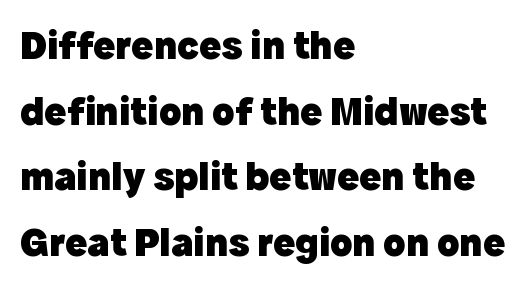
{"serif": "no", "italic": "no", "bold": "yes", "weight": "heavy", "width": "normal", "x_height": "medium", "monospaced": "no", "underline": "no", "align": "left", "line_spacing": "normal", "line_spacing_ratio": 1.6, "letter_spacing": "normal", "letter_spacing_em": 0.0, "glyph_px": 41}
